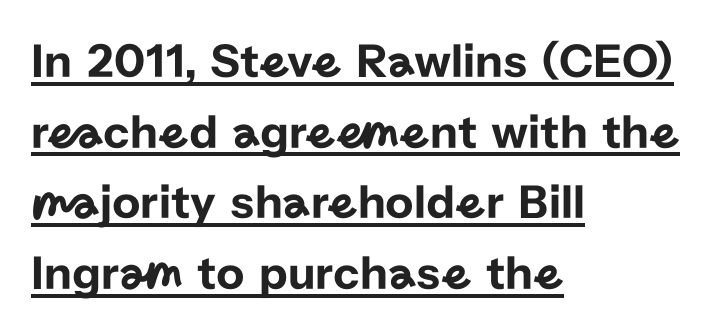
{"serif": "no", "italic": "no", "width": "normal", "stroke_contrast": "low", "x_height": "medium", "monospaced": "no", "underline": "yes", "align": "left", "line_spacing": "normal", "line_spacing_ratio": 1.44, "letter_spacing": "normal", "letter_spacing_em": 0.0, "glyph_px": 49}
